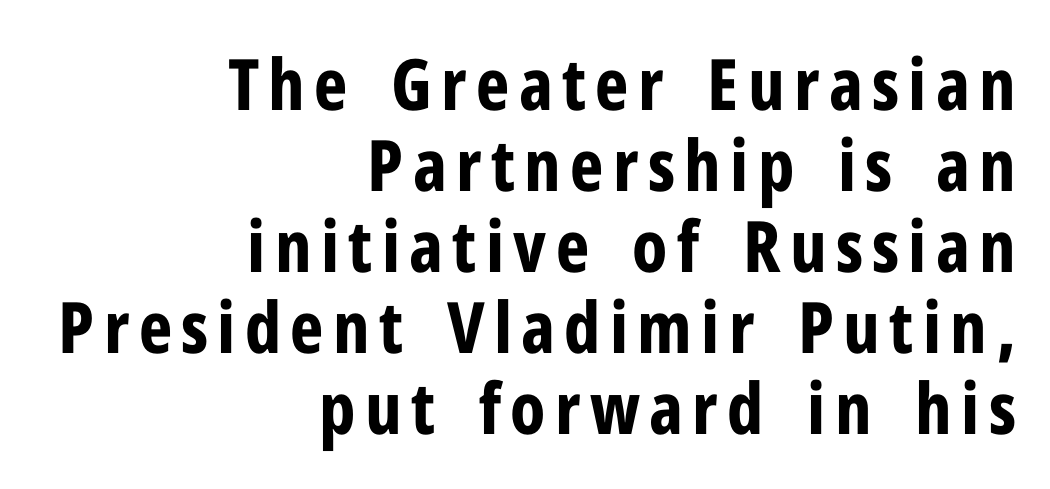
Q: Is the text bold? A: Yes.
Q: Is the text italic (slanted)? A: No, it is upright.
Q: Is the typeface a serif or a sans-serif typeface? A: Sans-serif.
Q: Is the text underlined? A: No.
Q: How is the paragraph aligned? A: Right-aligned.
Q: Is the spacing between lines tight, normal or loose? A: Tight.
Q: Width (condensed, normal, or wide)? A: Condensed.
Q: Stroke contrast? A: Low.
Q: x-height? A: Medium.
Q: Monospaced? A: No.
